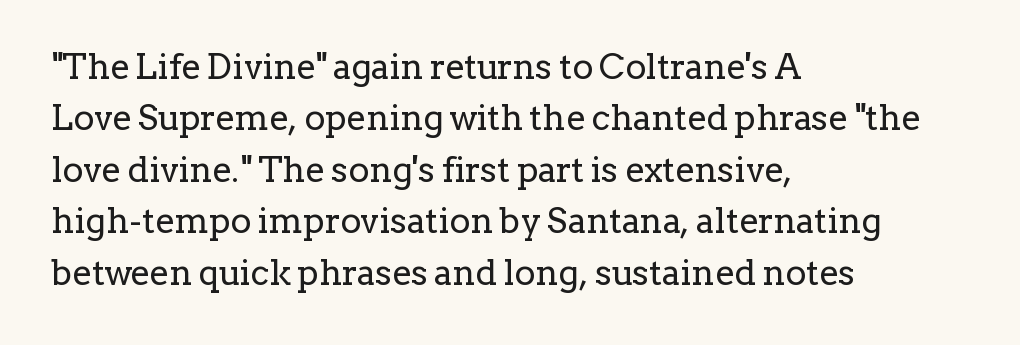
The image shows 35 px regular-weight serif type, upright; set left-aligned, normal line spacing (1.47x), normal letter spacing, not underlined; low stroke contrast and a medium x-height.
